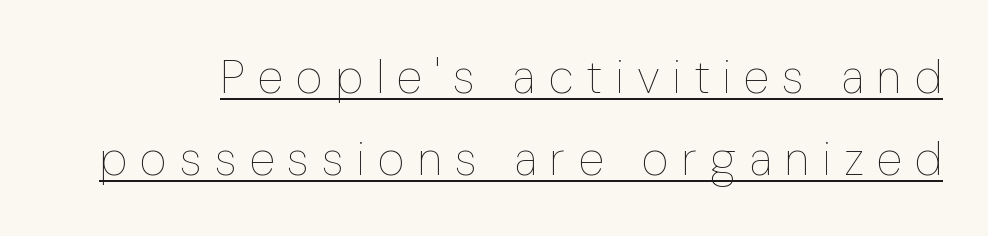
The image shows 47 px thin, condensed type, upright; set line spacing 1.74x, unusually wide letter spacing (+0.28 em), underlined; low stroke contrast and a medium x-height.
